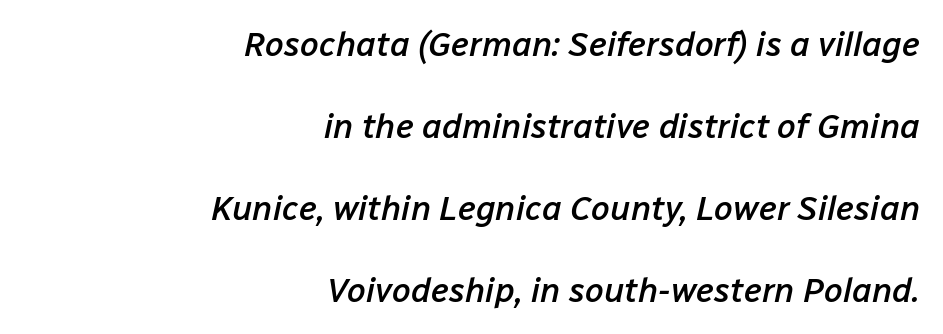
There's an unmistakable incline to the writing here. A typesetter would call this zero additional tracking. Students, this is semibold: more ink than regular, less than bold. Right-aligned paragraph, ragged on the left.
